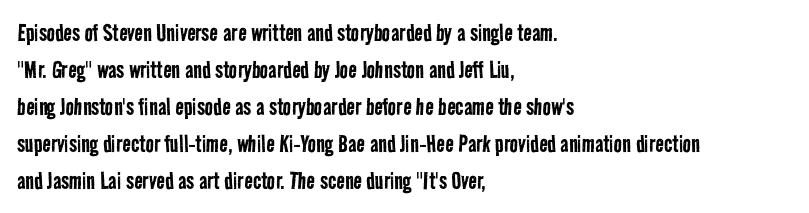
{"serif": "no", "bold": "no", "weight": "regular", "width": "condensed", "stroke_contrast": "low", "x_height": "medium", "monospaced": "no", "underline": "no", "align": "left", "line_spacing": "normal", "line_spacing_ratio": 1.32, "letter_spacing": "normal", "letter_spacing_em": 0.0, "glyph_px": 28}
